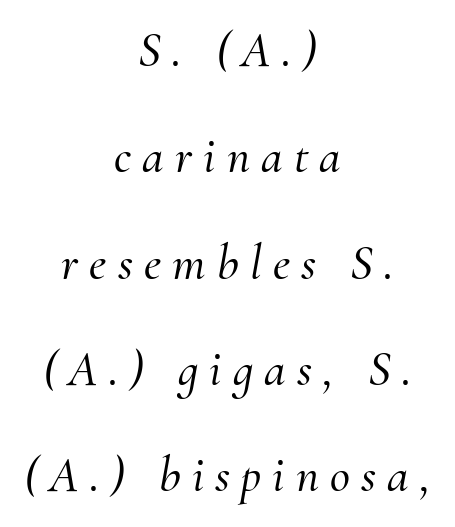
The image shows 49 px serif type, italic (leaning right); set centered, loose line spacing (2.17x), unusually wide letter spacing (+0.23 em), not underlined; medium stroke contrast and a small x-height.
